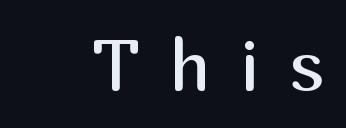
The image shows 72 px regular-weight sans-serif type, upright; set unusually wide letter spacing (+0.41 em), not underlined; medium stroke contrast and a medium x-height.
